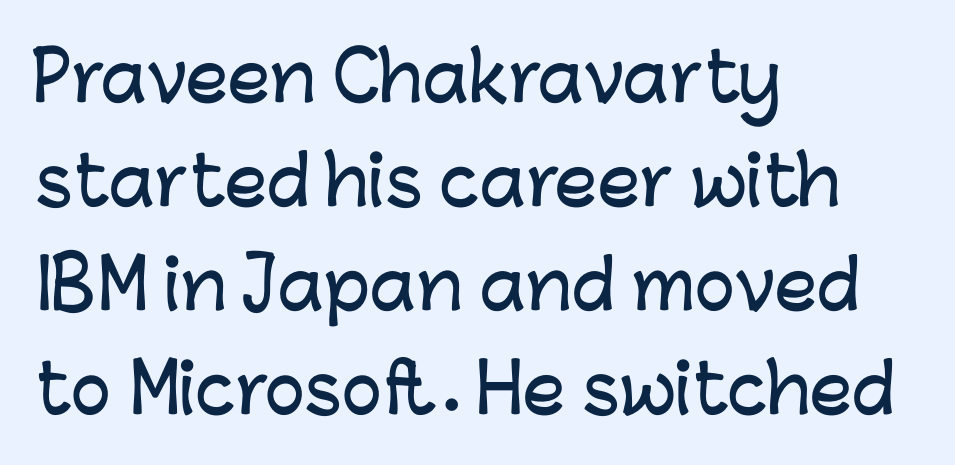
These lines are rendered in a variable-pitch font. Notice how descenders clear the ascenders below comfortably — that's standard leading. Check the space under the baseline: it is left empty. This is the regular roman posture of the typeface. Nobody touched the tracking dial on this one.
